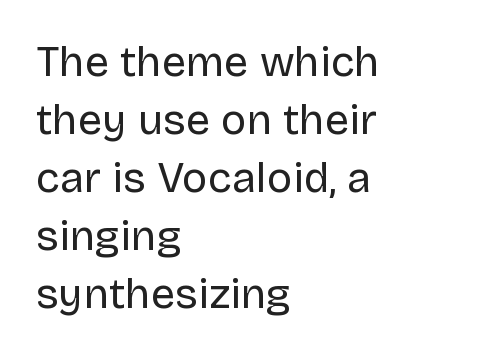
Characters remain perfectly vertical along every line. What kind of face is this? One without serifs — a sans. Descenders are the only things crossing below the line. Evenly set lines give the paragraph a standard silhouette. These glyphs show unthickened strokes, regular width or finer. Each word holds together tightly as a unit, with standard inter-letter gaps.
